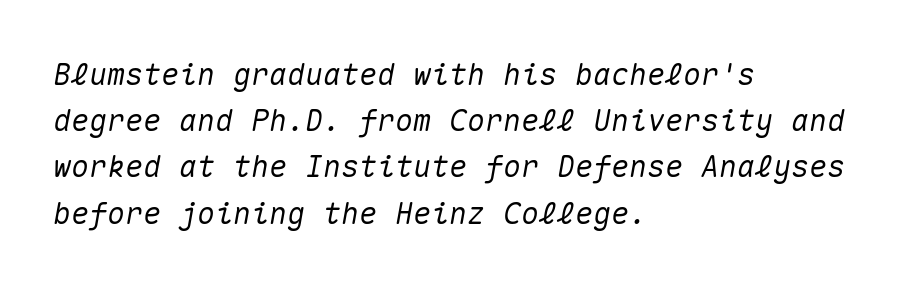
{"italic": "yes", "lean": "right", "slant_degrees": 10, "width": "normal", "stroke_contrast": "medium", "x_height": "medium", "monospaced": "yes", "underline": "no", "align": "left", "line_spacing": "normal", "line_spacing_ratio": 1.54, "letter_spacing": "normal", "letter_spacing_em": 0.0, "glyph_px": 30}
